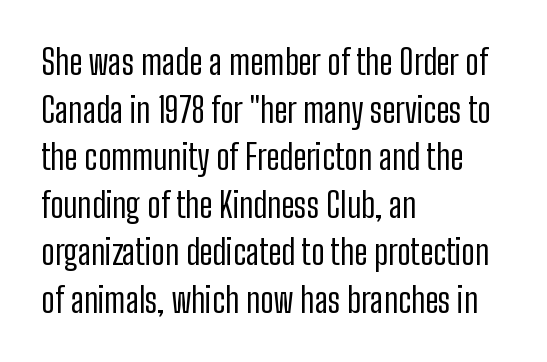
{"serif": "no", "italic": "no", "bold": "no", "weight": "regular", "width": "condensed", "stroke_contrast": "low", "x_height": "medium", "monospaced": "no", "underline": "no", "align": "left", "line_spacing": "normal", "line_spacing_ratio": 1.4, "letter_spacing": "normal", "letter_spacing_em": 0.0, "glyph_px": 34}
